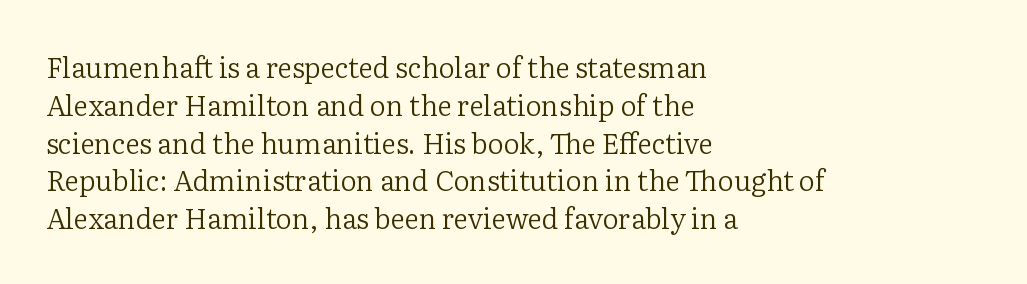
Does extra space separate the letters? No, they use regular spacing. These lines are rendered in a variable-pitch font. Leading matches the norm, producing a regular column. The space beneath each line is pristine and unruled.
